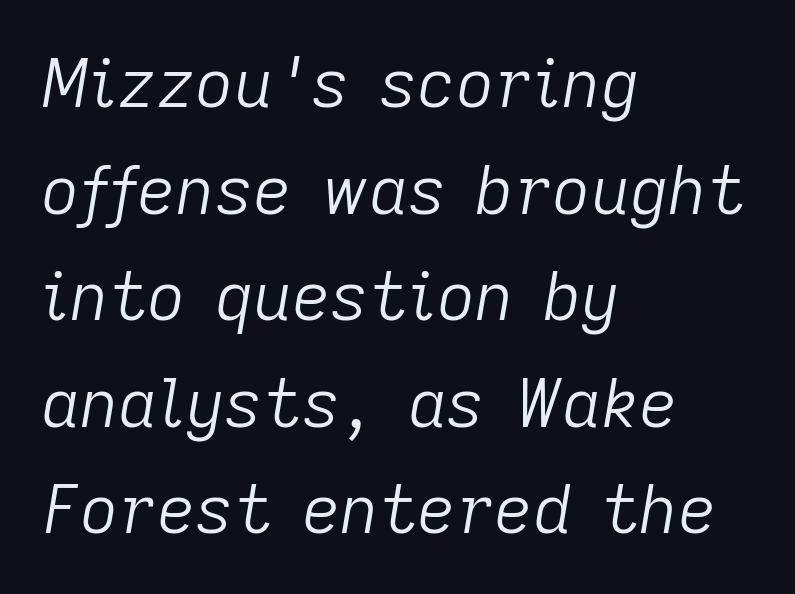
Q: Is the text bold? A: No.
Q: Is the text italic (slanted)? A: Yes, it leans right by about 9 degrees.
Q: Is the text underlined? A: No.
Q: How is the paragraph aligned? A: Left-aligned.
Q: Is the spacing between letters normal or unusually wide? A: Normal.
Q: Is the spacing between lines tight, normal or loose? A: Normal.
Q: Width (condensed, normal, or wide)? A: Normal.
Q: Stroke contrast? A: Low.
Q: x-height? A: Medium.
Q: Monospaced? A: No.
